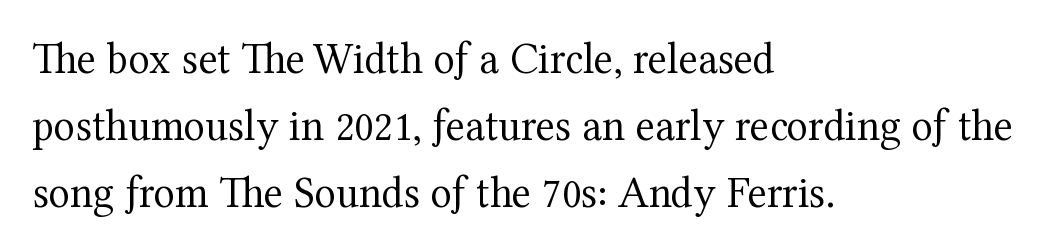
Q: Is the text bold? A: No.
Q: Is the text italic (slanted)? A: No, it is upright.
Q: Is the typeface a serif or a sans-serif typeface? A: Serif.
Q: Is the text underlined? A: No.
Q: How is the paragraph aligned? A: Left-aligned.
Q: Is the spacing between letters normal or unusually wide? A: Normal.
Q: Is the spacing between lines tight, normal or loose? A: Normal.
Q: Width (condensed, normal, or wide)? A: Normal.
Q: Stroke contrast? A: Medium.
Q: x-height? A: Medium.
Q: Monospaced? A: No.
